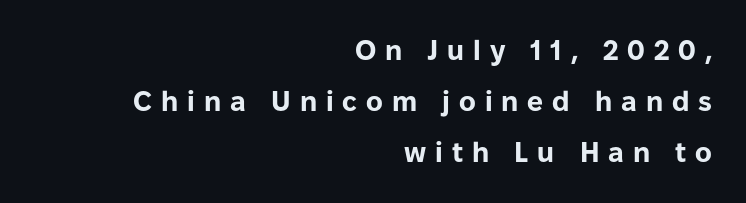
The image shows 28 px bold sans-serif type, upright; set right-aligned, line spacing 1.83x, unusually wide letter spacing (+0.32 em), not underlined; low stroke contrast and a medium x-height.
